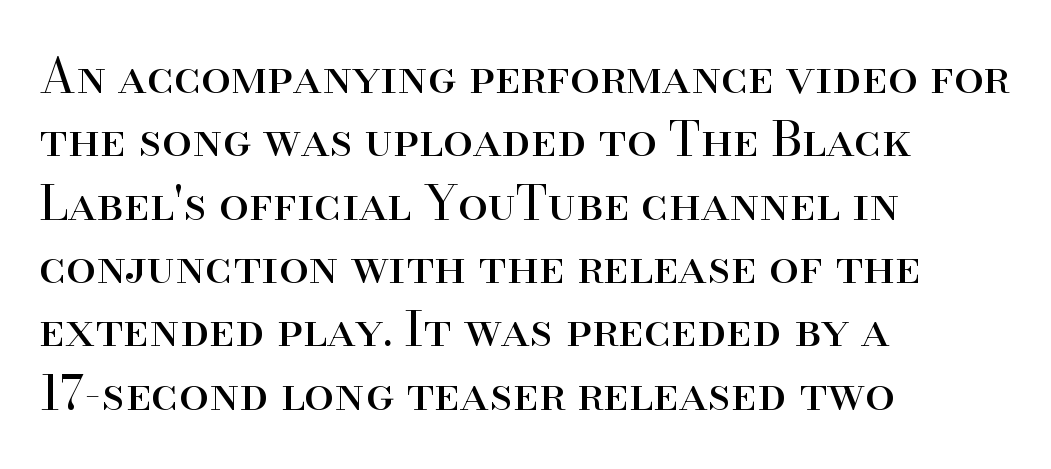
Q: Is the text bold? A: No.
Q: Is the text italic (slanted)? A: No, it is upright.
Q: Is the typeface a serif or a sans-serif typeface? A: Serif.
Q: Is the text underlined? A: No.
Q: How is the paragraph aligned? A: Left-aligned.
Q: Is the spacing between letters normal or unusually wide? A: Normal.
Q: Is the spacing between lines tight, normal or loose? A: Normal.
Q: Width (condensed, normal, or wide)? A: Normal.
Q: Stroke contrast? A: High.
Q: x-height? A: Small.
Q: Monospaced? A: No.
